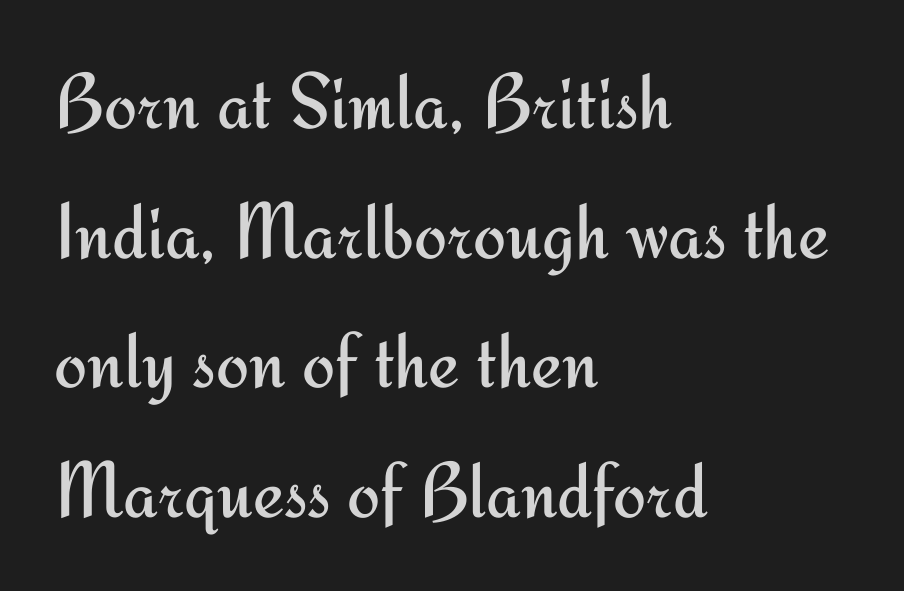
The image shows 79 px regular-weight sans-serif type, upright; set left-aligned, normal line spacing (1.64x), normal letter spacing, not underlined; medium stroke contrast and a small x-height.
